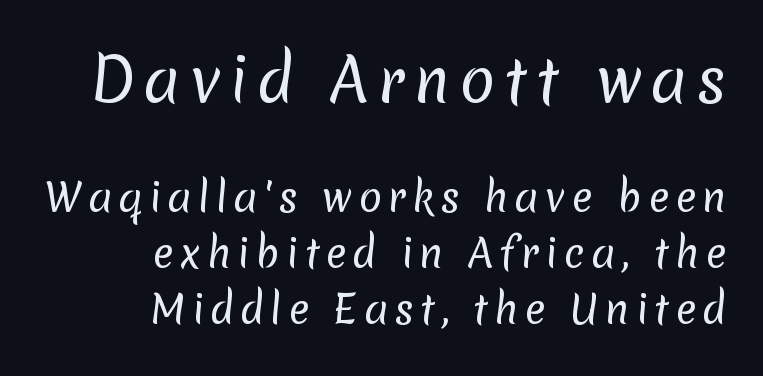
The vertical gap from one line to the next is medium. Character size in the leading block exceeds that of the trailing block. Check the space under the baseline: it is left empty. The paragraph shown leans on its right margin.
